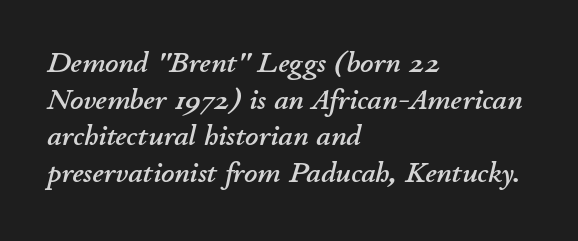
The image shows 29 px text type, italic (leaning right); set left-aligned, normal line spacing (1.26x), normal letter spacing, not underlined; low stroke contrast and a small x-height.
